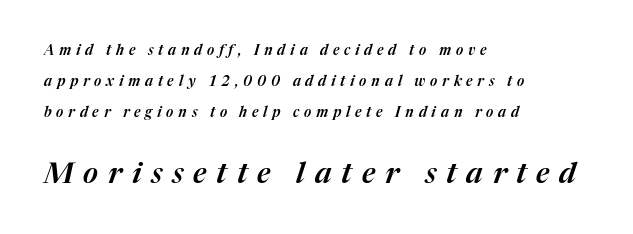
The image shows 29 px text type, italic (leaning right); set left-aligned, loose line spacing (2.2x), unusually wide letter spacing (+0.34 em), not underlined; the second (bottom) block is 2.07x larger; medium stroke contrast and a medium x-height.
